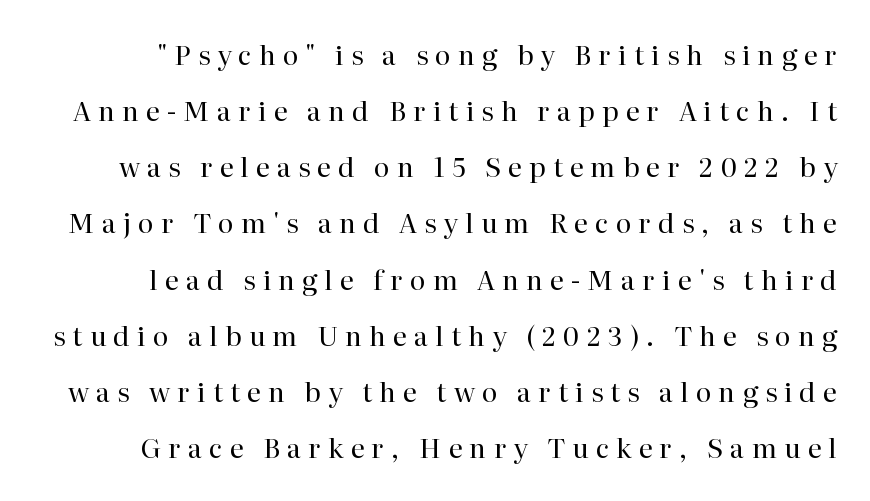
This rendering features lettering with no underline. Students, observe: this is what heavily led, spacious text looks like. This sample uses an upright cut, with every glyph sitting square on the baseline. Stroke mass is kept to a normal reading level or below. Loose tracking; the words dissolve into strings of separated letters.
